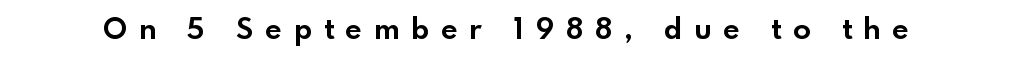
Q: Is the text bold? A: Yes.
Q: Is the text italic (slanted)? A: No, it is upright.
Q: Is the typeface a serif or a sans-serif typeface? A: Sans-serif.
Q: Is the text underlined? A: No.
Q: Is the spacing between letters normal or unusually wide? A: Unusually wide.
Q: Width (condensed, normal, or wide)? A: Normal.
Q: x-height? A: Small.
Q: Monospaced? A: No.
